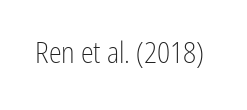
Q: Is the text bold? A: No.
Q: Is the text italic (slanted)? A: No, it is upright.
Q: Is the typeface a serif or a sans-serif typeface? A: Sans-serif.
Q: Is the text underlined? A: No.
Q: Is the spacing between letters normal or unusually wide? A: Normal.
Q: Width (condensed, normal, or wide)? A: Condensed.
Q: Stroke contrast? A: Low.
Q: x-height? A: Medium.
Q: Monospaced? A: No.
